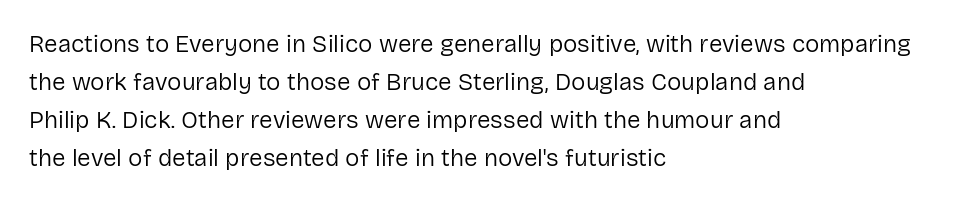
The image shows 24 px text type, upright; set left-aligned, normal line spacing (1.58x), normal letter spacing, not underlined.
